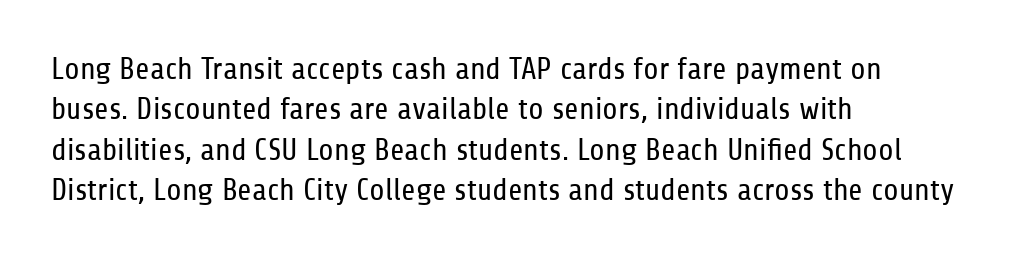
Q: Is the text bold? A: No.
Q: Is the text italic (slanted)? A: No, it is upright.
Q: Is the typeface a serif or a sans-serif typeface? A: Sans-serif.
Q: Is the text underlined? A: No.
Q: How is the paragraph aligned? A: Left-aligned.
Q: Is the spacing between letters normal or unusually wide? A: Normal.
Q: Is the spacing between lines tight, normal or loose? A: Normal.
Q: Width (condensed, normal, or wide)? A: Condensed.
Q: Stroke contrast? A: Low.
Q: x-height? A: Medium.
Q: Monospaced? A: No.
